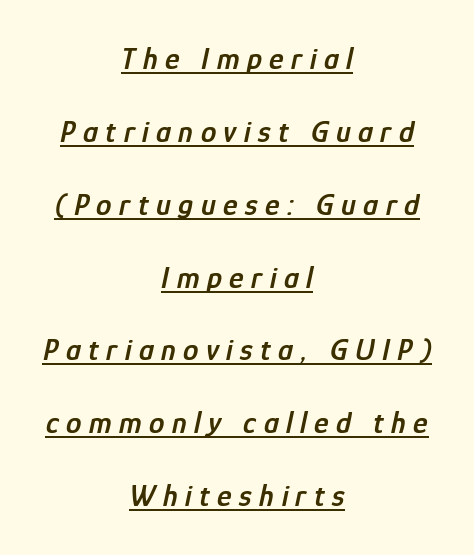
The image shows 31 px semibold, condensed type, italic (leaning right); set centered, loose line spacing (2.35x), unusually wide letter spacing (+0.24 em), underlined; low stroke contrast and a medium x-height.
